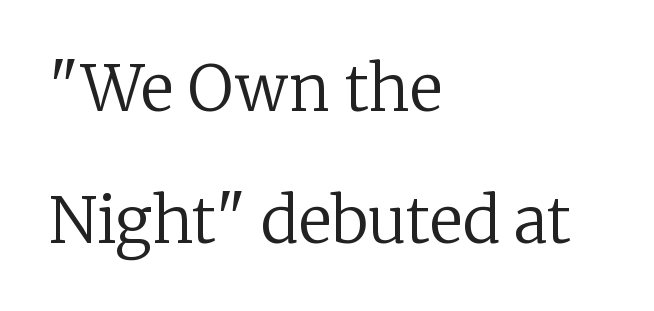
Q: Is the text bold? A: No.
Q: Is the text italic (slanted)? A: No, it is upright.
Q: Is the typeface a serif or a sans-serif typeface? A: Serif.
Q: Is the text underlined? A: No.
Q: How is the paragraph aligned? A: Left-aligned.
Q: Is the spacing between letters normal or unusually wide? A: Normal.
Q: Is the spacing between lines tight, normal or loose? A: Loose.
Q: Width (condensed, normal, or wide)? A: Normal.
Q: Stroke contrast? A: Low.
Q: x-height? A: Medium.
Q: Monospaced? A: No.
